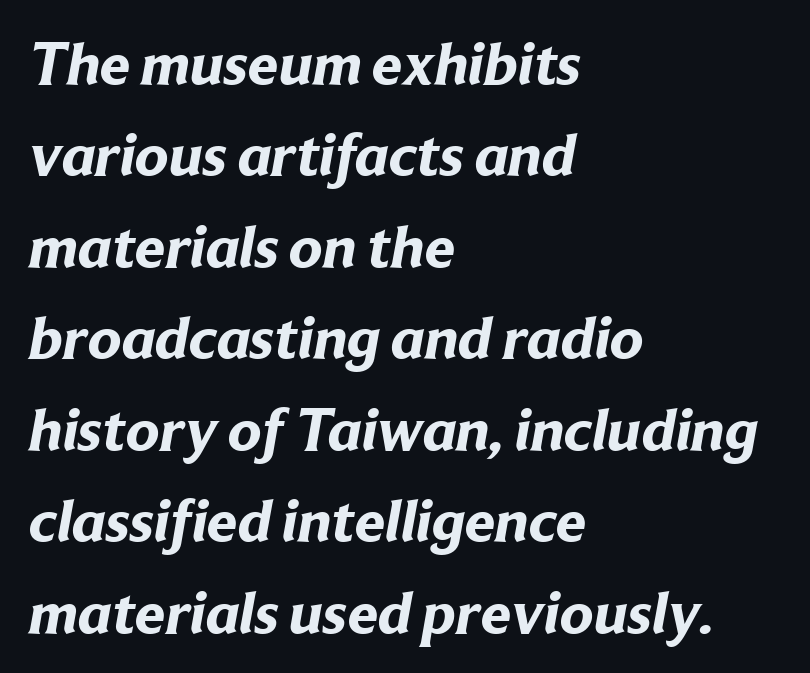
The passage shown is typed in a proportional face where columns would drift. Descenders are the only things crossing below the line. These lines are composed in type without serifs. Leading matches the norm, producing a regular column. Weight: bold.
